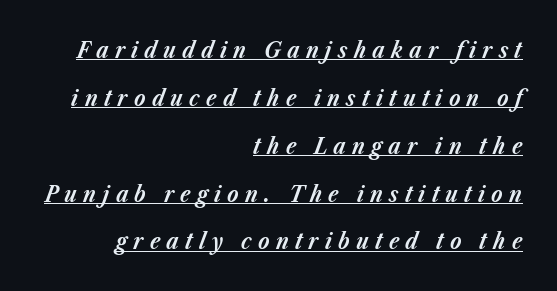
{"italic": "yes", "lean": "right", "slant_degrees": 23, "bold": "yes", "underline": "yes", "align": "right", "line_spacing": "loose", "line_spacing_ratio": 2.08, "letter_spacing": "wide", "letter_spacing_em": 0.27, "glyph_px": 23}
